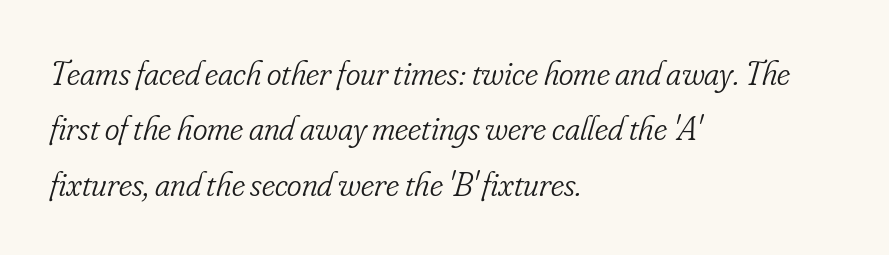
Varying glyph widths throughout — classic text-font behaviour. This rendering employs a face with finishing strokes, i.e., a serif. Counters stay open thanks to moderate or lighter strokes. Horizontal bands of white between lines are of average thickness. A clean baseline with only descenders dipping below it.
